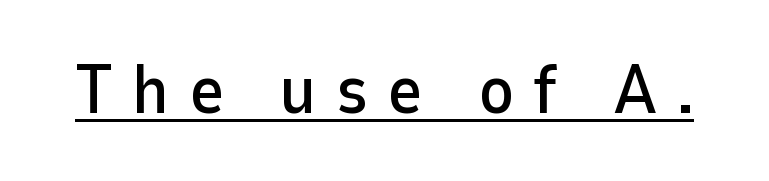
{"serif": "no", "italic": "no", "width": "normal", "stroke_contrast": "low", "x_height": "medium", "monospaced": "no", "underline": "yes", "letter_spacing": "wide", "letter_spacing_em": 0.28, "glyph_px": 68}
